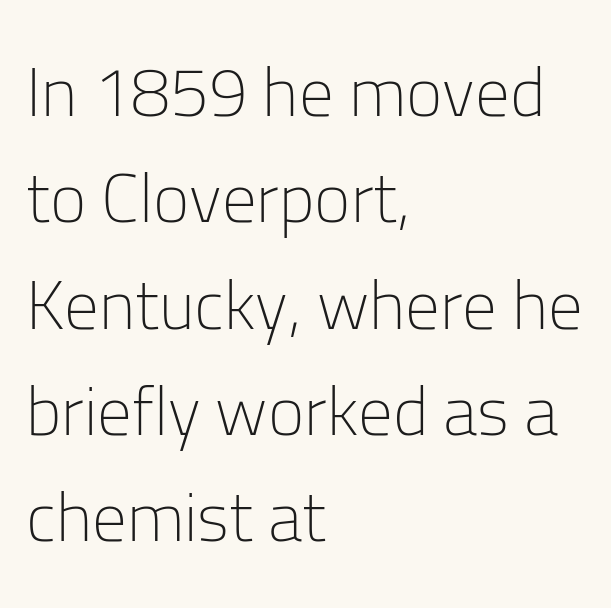
Q: Is the text bold? A: No.
Q: Is the text italic (slanted)? A: No, it is upright.
Q: Is the typeface a serif or a sans-serif typeface? A: Sans-serif.
Q: Is the text underlined? A: No.
Q: How is the paragraph aligned? A: Left-aligned.
Q: Is the spacing between letters normal or unusually wide? A: Normal.
Q: Is the spacing between lines tight, normal or loose? A: Normal.
Q: Width (condensed, normal, or wide)? A: Normal.
Q: Stroke contrast? A: Low.
Q: x-height? A: Medium.
Q: Monospaced? A: No.
